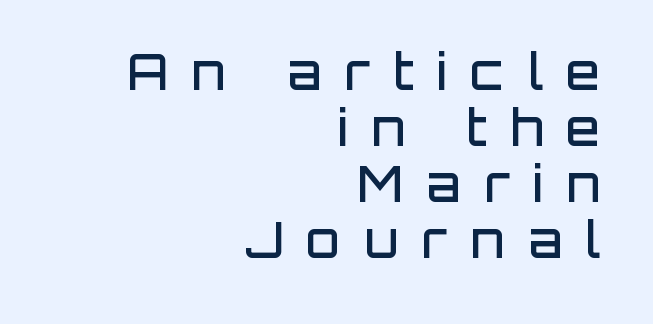
The letters advance in unequal steps, a hallmark of proportional type. Just letters on the line, the space beneath them empty. A student would call this right alignment; a typographer would say flush right, rag left. The characters look somewhat weighty, a semibold short of true bold.
